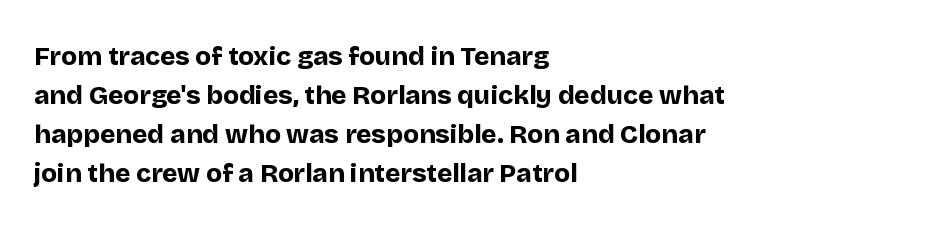
The image shows 26 px bold type, upright; set left-aligned, normal line spacing (1.5x), normal letter spacing, not underlined.
